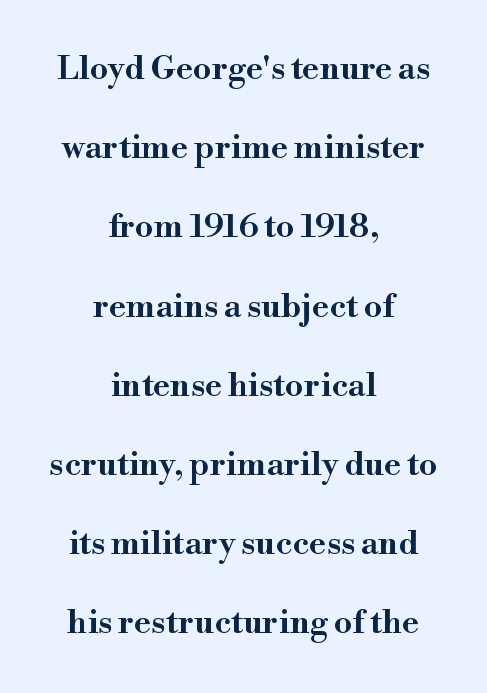
The image shows 33 px wide serif type, upright; set centered, loose line spacing (2.4x), normal letter spacing, not underlined; high stroke contrast and a small x-height.
